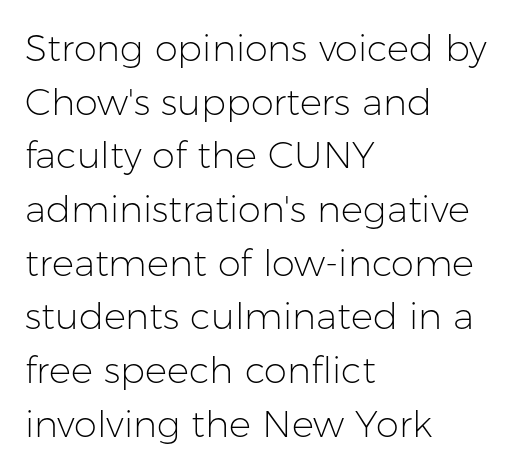
The image shows 37 px light sans-serif type, upright; set left-aligned, normal line spacing (1.45x), normal letter spacing, not underlined; low stroke contrast and a medium x-height.
